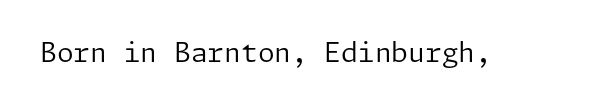
The image shows 27 px text type, upright; set normal letter spacing, not underlined.
